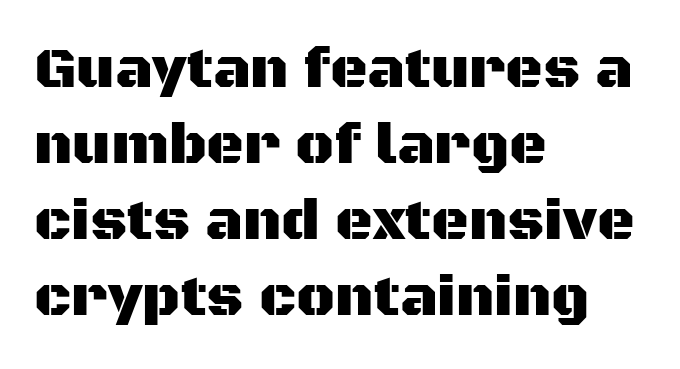
{"serif": "no", "italic": "no", "width": "normal", "stroke_contrast": "medium", "x_height": "large", "monospaced": "no", "underline": "no", "align": "left", "line_spacing": "normal", "line_spacing_ratio": 1.31, "letter_spacing": "normal", "letter_spacing_em": 0.0, "glyph_px": 58}
